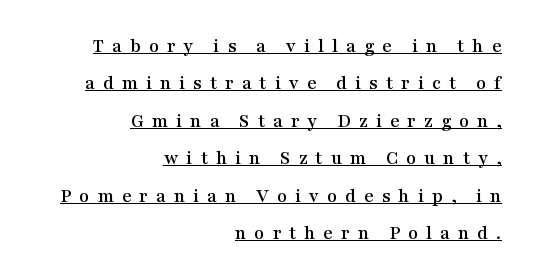
The image shows 20 px text type, upright; set right-aligned, line spacing 1.87x, unusually wide letter spacing (+0.4 em), underlined.
